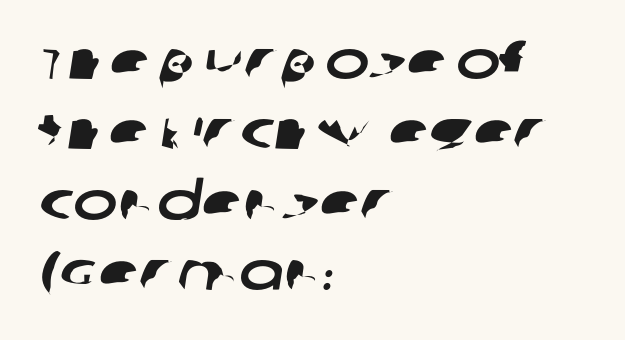
{"serif": "no", "width": "wide", "stroke_contrast": "low", "x_height": "large", "monospaced": "no", "underline": "no", "align": "left", "line_spacing": "normal", "line_spacing_ratio": 1.33, "letter_spacing": "normal", "letter_spacing_em": 0.0, "glyph_px": 53}
